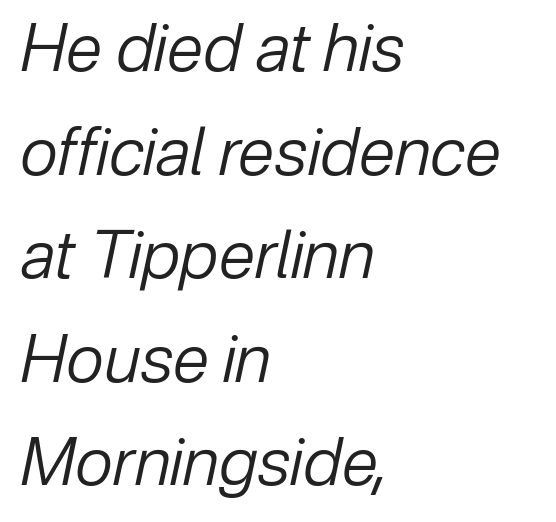
{"italic": "yes", "lean": "right", "slant_degrees": 12, "bold": "no", "weight": "regular", "width": "normal", "stroke_contrast": "low", "x_height": "medium", "monospaced": "no", "underline": "no", "align": "left", "line_spacing": "normal", "line_spacing_ratio": 1.57, "letter_spacing": "normal", "letter_spacing_em": 0.0, "glyph_px": 66}
